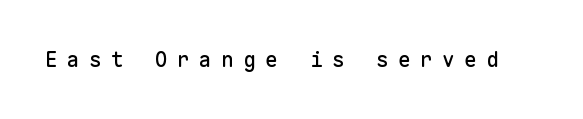
Compared with typical body copy, the letter spacing here is much looser. Beneath every word, the page is bare. Unlike italic type, these characters show no tilt at all.
